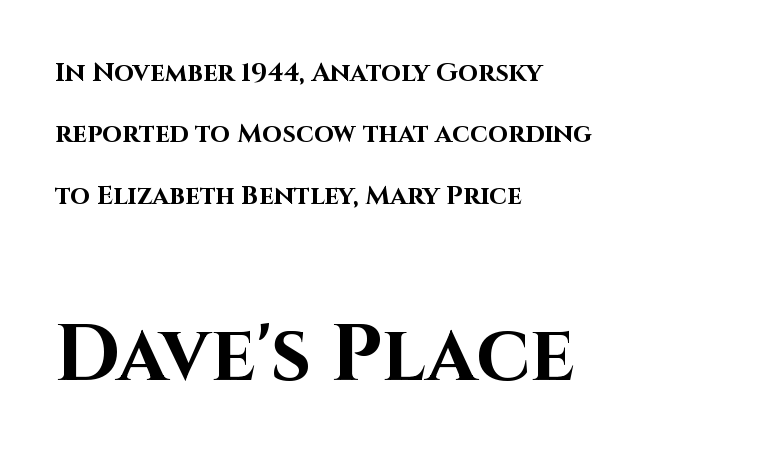
The area under the type is left untouched. Every stem runs plumb, perpendicular to the baseline. Whoever set this chose breathing room over compactness in the vertical rhythm. Examine the stroke ends and you'll find no serifs.
